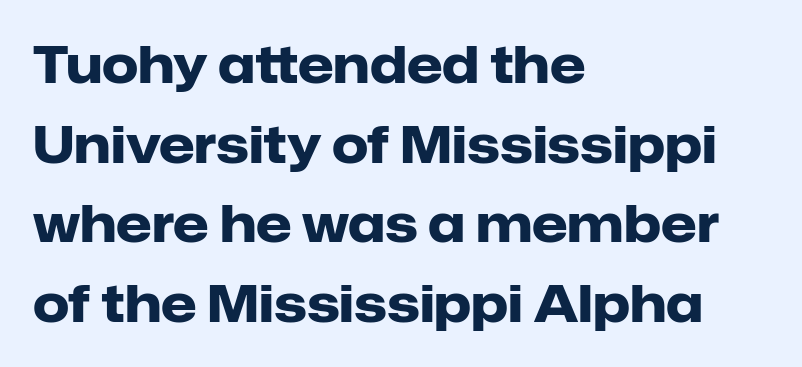
The image shows 51 px heavy sans-serif type, upright; set left-aligned, normal line spacing (1.56x), normal letter spacing, not underlined; low stroke contrast and a medium x-height.
